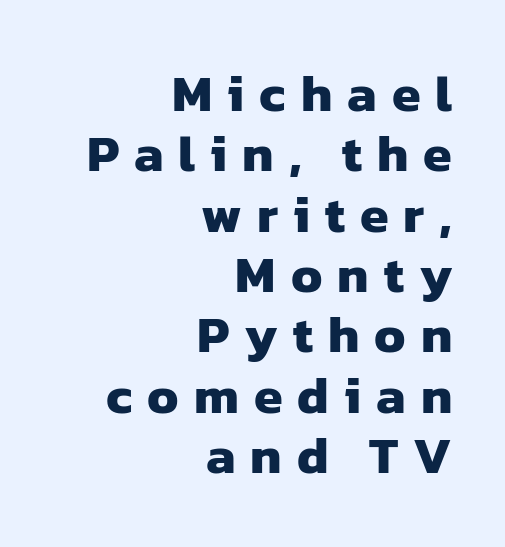
The image shows 52 px heavy sans-serif type; set right-aligned, line spacing 1.16x, unusually wide letter spacing (+0.29 em), not underlined; low stroke contrast and a medium x-height.
